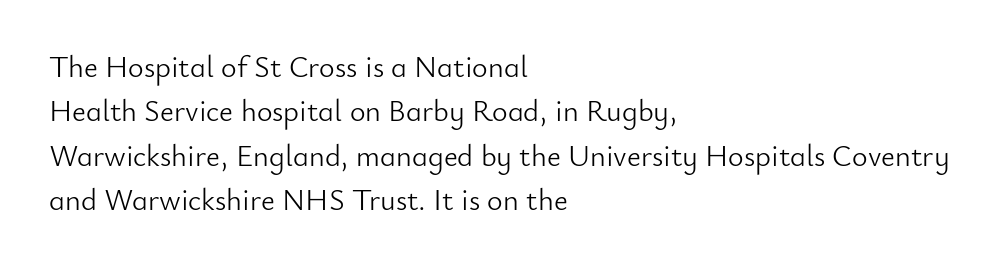
Q: Is the text bold? A: No.
Q: Is the text italic (slanted)? A: No, it is upright.
Q: Is the typeface a serif or a sans-serif typeface? A: Sans-serif.
Q: Is the text underlined? A: No.
Q: How is the paragraph aligned? A: Left-aligned.
Q: Is the spacing between letters normal or unusually wide? A: Normal.
Q: Is the spacing between lines tight, normal or loose? A: Normal.
Q: Width (condensed, normal, or wide)? A: Normal.
Q: Stroke contrast? A: Low.
Q: x-height? A: Small.
Q: Monospaced? A: No.
